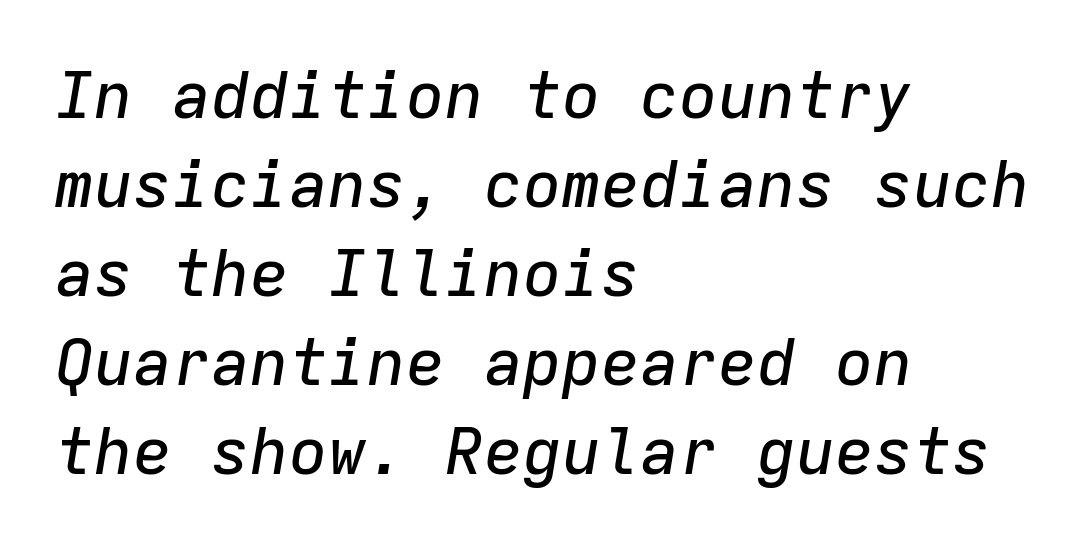
{"italic": "yes", "lean": "right", "slant_degrees": 9, "width": "normal", "stroke_contrast": "low", "x_height": "medium", "monospaced": "yes", "underline": "no", "align": "left", "line_spacing": "normal", "line_spacing_ratio": 1.37, "letter_spacing": "normal", "letter_spacing_em": 0.0, "glyph_px": 65}
